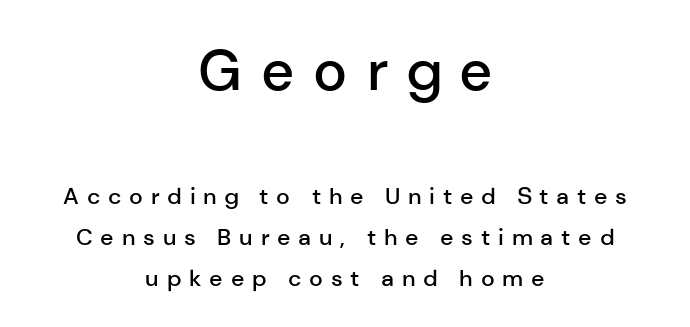
This rendering employs a face without finishing strokes, i.e., a sans-serif. This sample uses expanded letter spacing, leaving extra air between glyphs. A somewhat darkened texture: the type is semibold rather than bold. This is roman type, the default non-slanted kind. A student would call this center alignment; a typographer would say set centered. The strip under each line holds only bare page.
